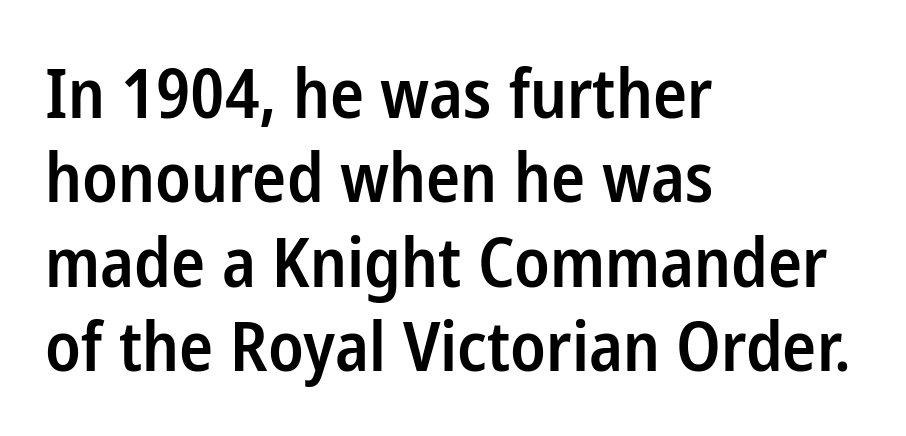
{"serif": "no", "italic": "no", "bold": "semi", "weight": "semibold", "width": "condensed", "stroke_contrast": "low", "x_height": "medium", "monospaced": "no", "underline": "no", "align": "left", "line_spacing_ratio": 1.24, "letter_spacing": "normal", "letter_spacing_em": 0.0, "glyph_px": 68}
